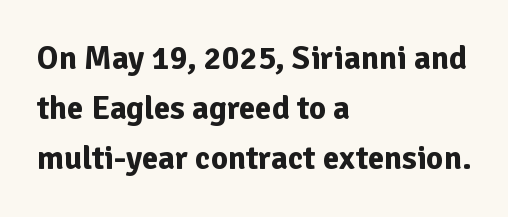
{"serif": "no", "italic": "no", "bold": "yes", "weight": "bold", "width": "normal", "stroke_contrast": "low", "x_height": "medium", "monospaced": "no", "underline": "no", "align": "left", "line_spacing": "normal", "line_spacing_ratio": 1.52, "letter_spacing": "normal", "letter_spacing_em": 0.0, "glyph_px": 33}
